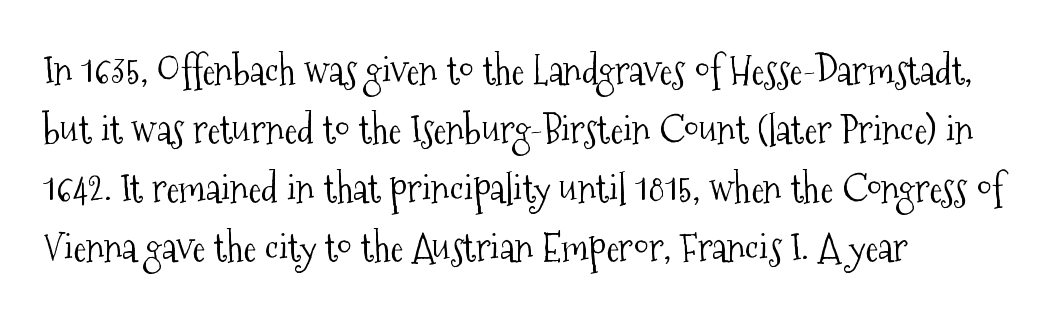
Q: Is the text bold? A: No.
Q: Is the text italic (slanted)? A: No, it is upright.
Q: Is the typeface a serif or a sans-serif typeface? A: Serif.
Q: Is the text underlined? A: No.
Q: How is the paragraph aligned? A: Left-aligned.
Q: Is the spacing between letters normal or unusually wide? A: Normal.
Q: Is the spacing between lines tight, normal or loose? A: Normal.
Q: Width (condensed, normal, or wide)? A: Condensed.
Q: Stroke contrast? A: Medium.
Q: x-height? A: Medium.
Q: Monospaced? A: No.
